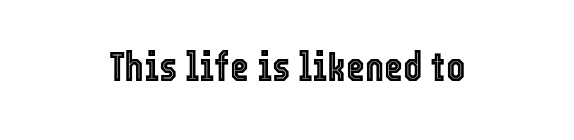
Q: Is the text italic (slanted)? A: No, it is upright.
Q: Is the text underlined? A: No.
Q: Is the spacing between letters normal or unusually wide? A: Normal.
Q: Width (condensed, normal, or wide)? A: Condensed.
Q: x-height? A: Medium.
Q: Monospaced? A: No.
